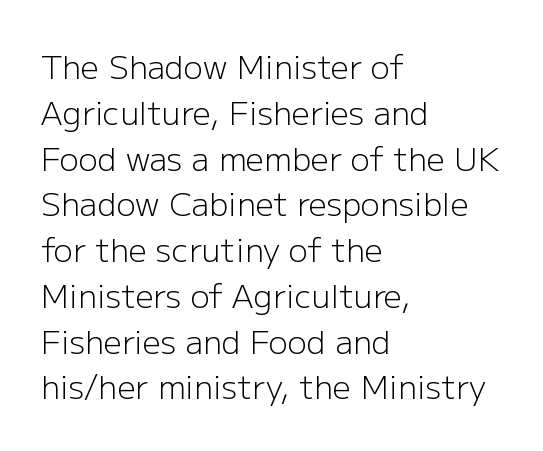
{"serif": "no", "italic": "no", "bold": "no", "weight": "light", "width": "normal", "stroke_contrast": "low", "x_height": "medium", "monospaced": "no", "underline": "no", "align": "left", "line_spacing": "normal", "line_spacing_ratio": 1.43, "letter_spacing": "normal", "letter_spacing_em": 0.0, "glyph_px": 32}
